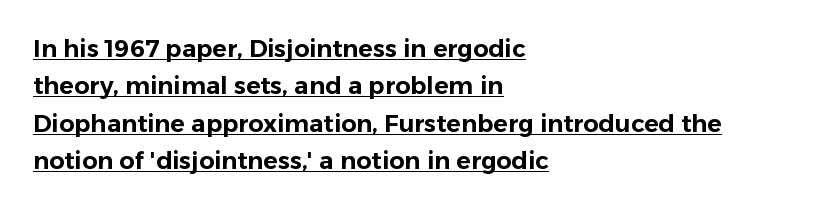
The letterforms sit shoulder to shoulder at normal distance. This sample carries an underscore along the baseline area. It's the straight-up-and-down kind of type. Leftover space on each line is placed entirely after the last word. Interline gaps are of average width in this sample.
